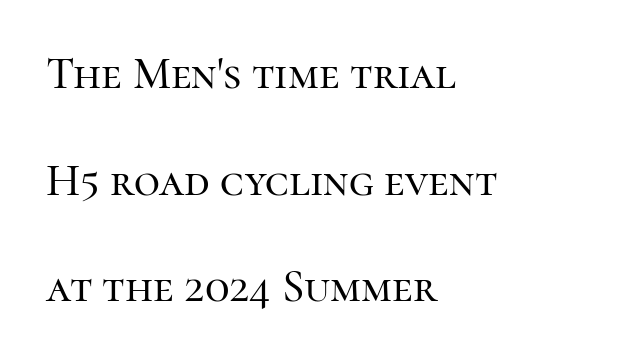
Q: Is the text italic (slanted)? A: No, it is upright.
Q: Is the typeface a serif or a sans-serif typeface? A: Serif.
Q: Is the text underlined? A: No.
Q: How is the paragraph aligned? A: Left-aligned.
Q: Is the spacing between letters normal or unusually wide? A: Normal.
Q: Is the spacing between lines tight, normal or loose? A: Loose.
Q: Width (condensed, normal, or wide)? A: Normal.
Q: Stroke contrast? A: High.
Q: x-height? A: Medium.
Q: Monospaced? A: No.
